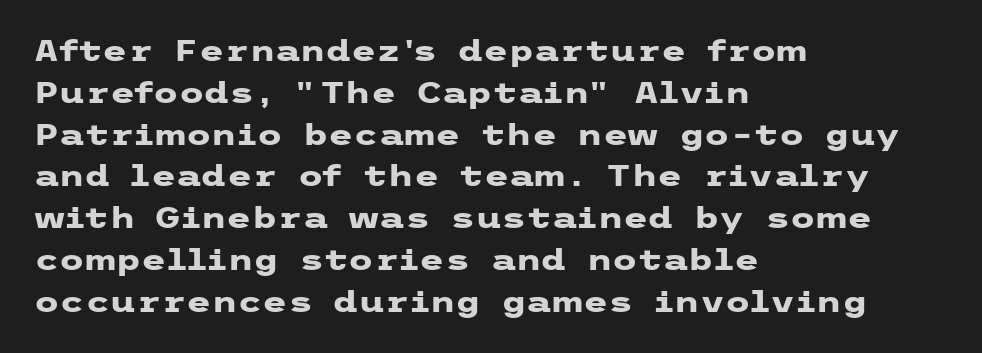
Q: Is the text bold? A: Yes.
Q: Is the text italic (slanted)? A: No, it is upright.
Q: Is the typeface a serif or a sans-serif typeface? A: Sans-serif.
Q: Is the text underlined? A: No.
Q: How is the paragraph aligned? A: Left-aligned.
Q: Is the spacing between letters normal or unusually wide? A: Normal.
Q: Is the spacing between lines tight, normal or loose? A: Normal.
Q: Width (condensed, normal, or wide)? A: Wide.
Q: Stroke contrast? A: Low.
Q: x-height? A: Medium.
